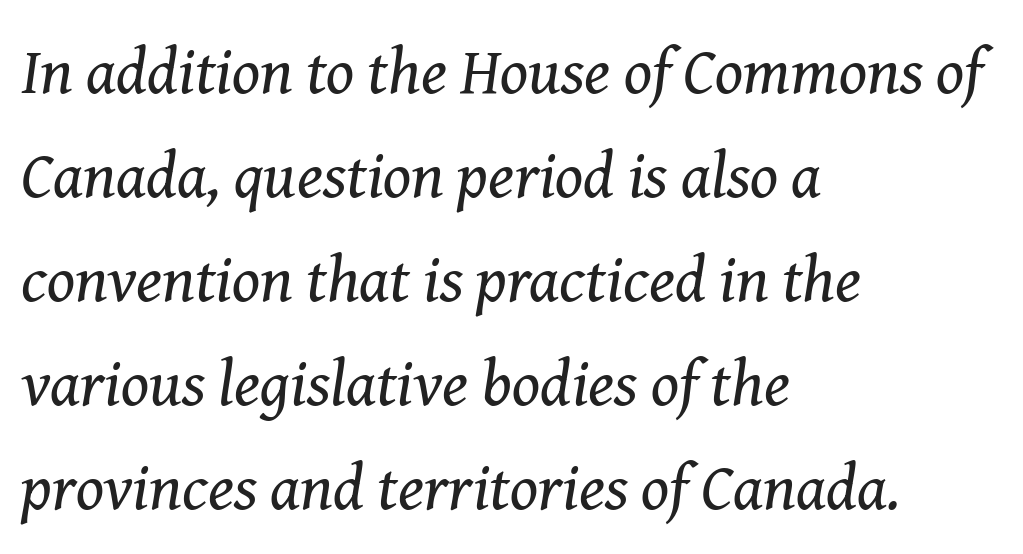
Q: Is the text bold? A: No.
Q: Is the text italic (slanted)? A: Yes, it leans right by about 8 degrees.
Q: Is the typeface a serif or a sans-serif typeface? A: Serif.
Q: Is the text underlined? A: No.
Q: How is the paragraph aligned? A: Left-aligned.
Q: Is the spacing between letters normal or unusually wide? A: Normal.
Q: Is the spacing between lines tight, normal or loose? A: Normal.
Q: Width (condensed, normal, or wide)? A: Normal.
Q: Stroke contrast? A: Medium.
Q: x-height? A: Medium.
Q: Monospaced? A: No.
